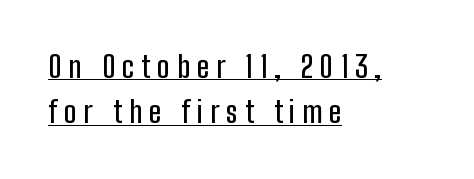
Compared with a centered layout, this one pins lines to the left instead. The typography opts for an upright posture over an oblique one. The face used here is proportionally spaced, like ordinary book or web type. The vertical gap from one line to the next is medium. This rendering features underlined lettering.
